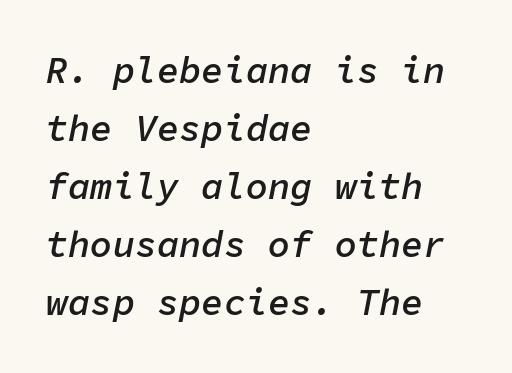
The image shows 37 px semibold type, italic (leaning right), monospaced; set left-aligned, normal line spacing (1.57x), normal letter spacing, not underlined; low stroke contrast and a medium x-height.
